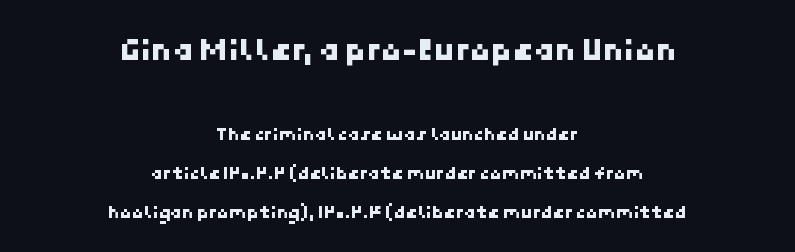
The image shows 34 px sans-serif type; set centered, loose line spacing (2.05x), normal letter spacing, not underlined; the first (top) block is 1.79x larger; low stroke contrast and a medium x-height.
